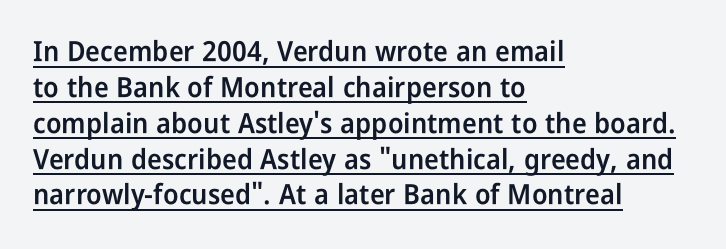
Q: Is the text bold? A: Semi-bold.
Q: Is the text italic (slanted)? A: No, it is upright.
Q: Is the typeface a serif or a sans-serif typeface? A: Sans-serif.
Q: Is the text underlined? A: Yes.
Q: How is the paragraph aligned? A: Left-aligned.
Q: Is the spacing between letters normal or unusually wide? A: Normal.
Q: Is the spacing between lines tight, normal or loose? A: Normal.
Q: Width (condensed, normal, or wide)? A: Condensed.
Q: Stroke contrast? A: Low.
Q: x-height? A: Medium.
Q: Monospaced? A: No.
